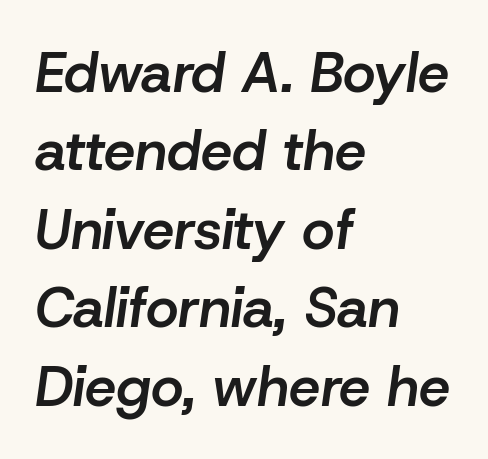
{"italic": "yes", "lean": "right", "slant_degrees": 8, "bold": "semi", "weight": "semibold", "width": "normal", "stroke_contrast": "low", "x_height": "medium", "monospaced": "no", "underline": "no", "align": "left", "line_spacing": "normal", "line_spacing_ratio": 1.4, "letter_spacing": "normal", "letter_spacing_em": 0.0, "glyph_px": 56}
